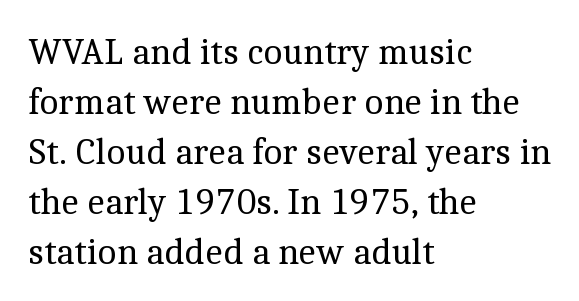
Q: Is the text bold? A: No.
Q: Is the text italic (slanted)? A: No, it is upright.
Q: Is the typeface a serif or a sans-serif typeface? A: Serif.
Q: Is the text underlined? A: No.
Q: How is the paragraph aligned? A: Left-aligned.
Q: Is the spacing between letters normal or unusually wide? A: Normal.
Q: Is the spacing between lines tight, normal or loose? A: Normal.
Q: Width (condensed, normal, or wide)? A: Normal.
Q: x-height? A: Medium.
Q: Monospaced? A: No.
